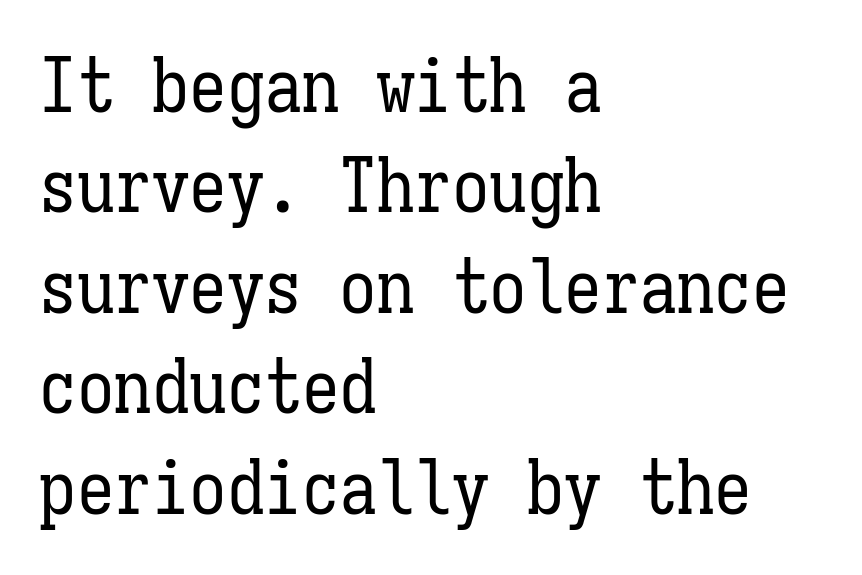
The image shows 75 px regular-weight, condensed type, upright, monospaced; set left-aligned, normal line spacing (1.34x), normal letter spacing, not underlined; low stroke contrast and a medium x-height.
